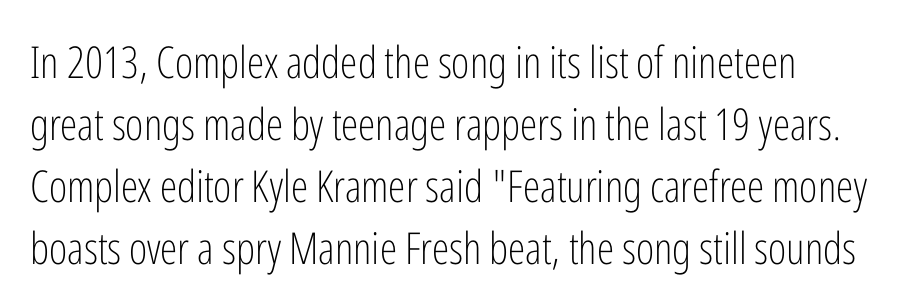
The characters are drawn with everyday or finer stroke widths. There is no visible air inserted between adjacent glyphs. Typographically, this falls in the sans-serif category. Here the designer chose a conventional face with non-uniform glyph widths. If you measured baseline to baseline, you'd find a middling distance.
